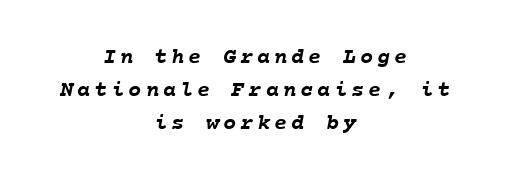
{"bold": "yes", "underline": "no", "align": "center", "line_spacing": "normal", "line_spacing_ratio": 1.51, "glyph_px": 22}
